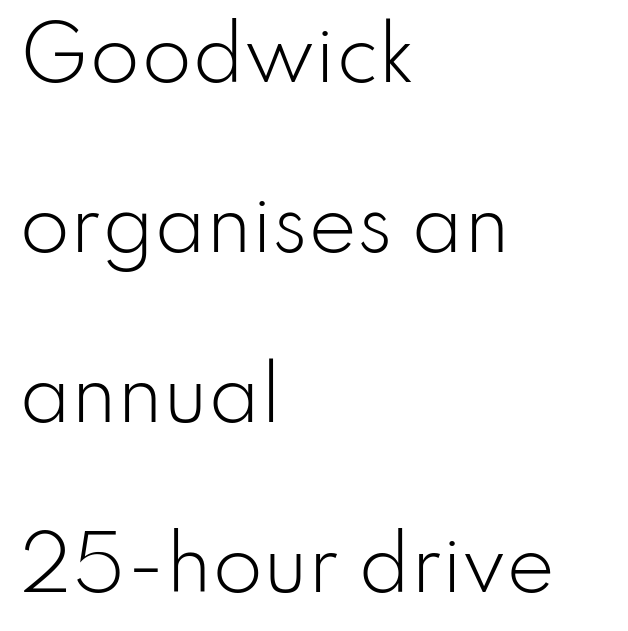
Q: Is the text bold? A: No.
Q: Is the text italic (slanted)? A: No, it is upright.
Q: Is the typeface a serif or a sans-serif typeface? A: Sans-serif.
Q: Is the text underlined? A: No.
Q: How is the paragraph aligned? A: Left-aligned.
Q: Is the spacing between letters normal or unusually wide? A: Normal.
Q: Is the spacing between lines tight, normal or loose? A: Loose.
Q: Width (condensed, normal, or wide)? A: Normal.
Q: Stroke contrast? A: Low.
Q: x-height? A: Small.
Q: Monospaced? A: No.
